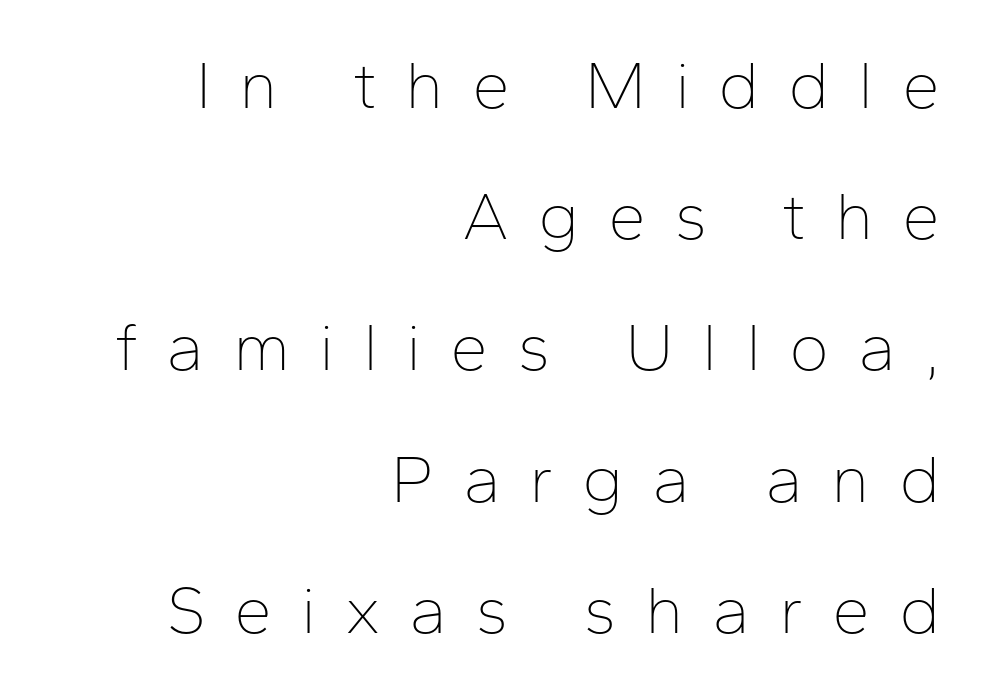
Words float on clear page, feet unadorned. Summary of weight: not heavy and not bold. Layout note: lines flush right. Ascenders rise straight up at ninety degrees. Observe the absence of serifs on each vertical stroke in this sample.
